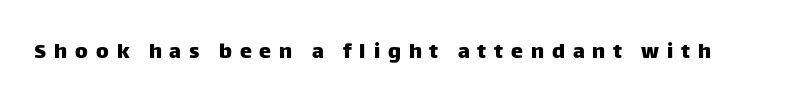
The image shows 24 px text type, upright; set unusually wide letter spacing (+0.33 em), not underlined.
